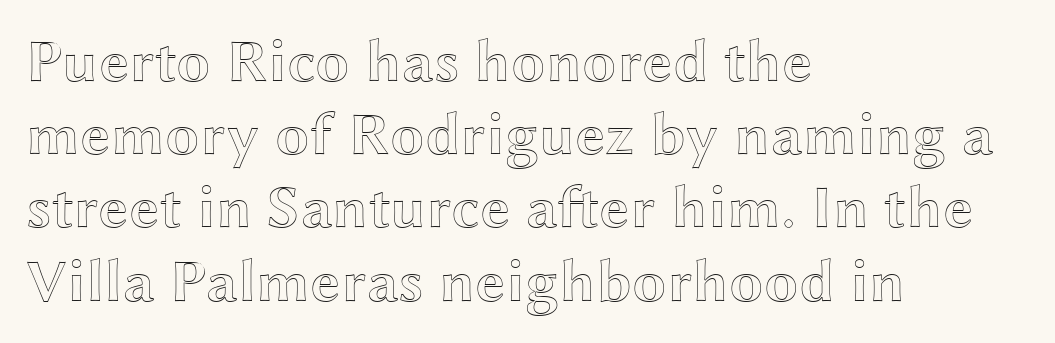
The image shows 61 px wide type, upright; set left-aligned, line spacing 1.2x, normal letter spacing, not underlined; a medium x-height.
